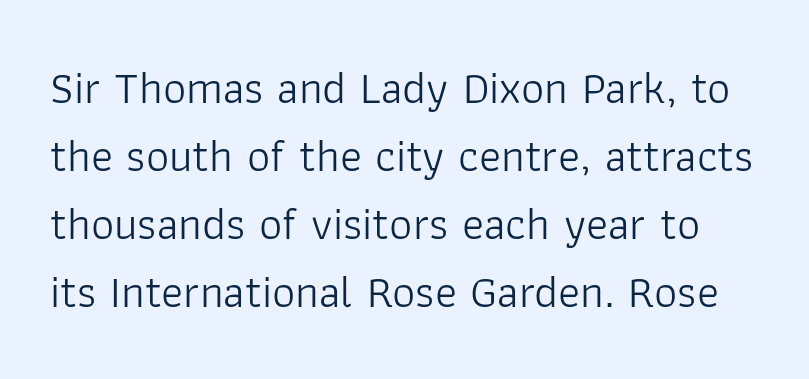
Letters rest on an invisible, unmarked baseline. The passage shown is typeset with a sans-serif family. The font is comparable to plain body text, perhaps lighter. You could not count columns in this text — the font is proportionally spaced.
